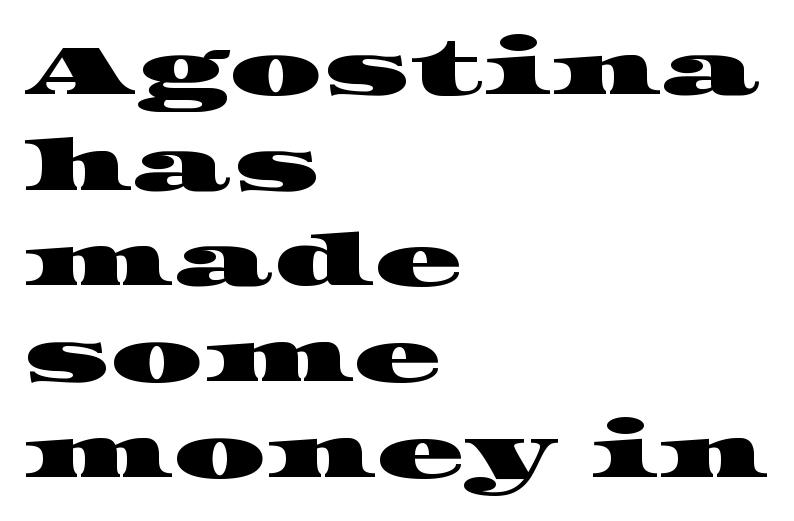
{"serif": "yes", "width": "wide", "stroke_contrast": "high", "x_height": "large", "monospaced": "no", "underline": "no", "align": "left", "line_spacing": "normal", "line_spacing_ratio": 1.31, "letter_spacing": "normal", "letter_spacing_em": 0.0, "glyph_px": 73}
